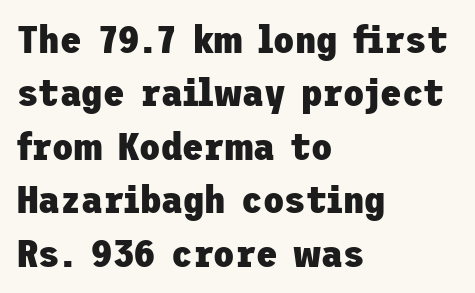
The image shows 39 px heavy sans-serif type, upright; set left-aligned, normal line spacing (1.37x), normal letter spacing, not underlined; low stroke contrast and a medium x-height.
